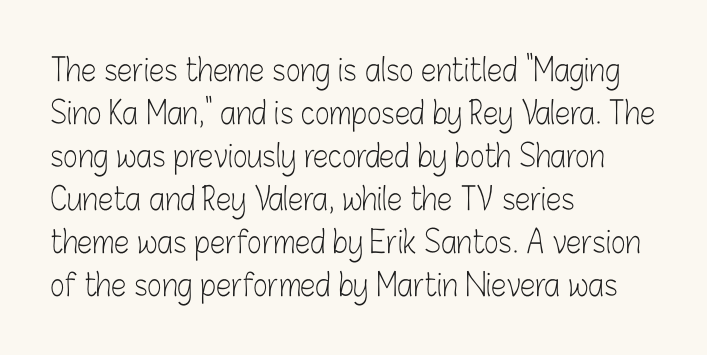
The image shows 31 px light, condensed sans-serif type, upright; set left-aligned, normal line spacing (1.39x), normal letter spacing, not underlined; low stroke contrast and a medium x-height.
